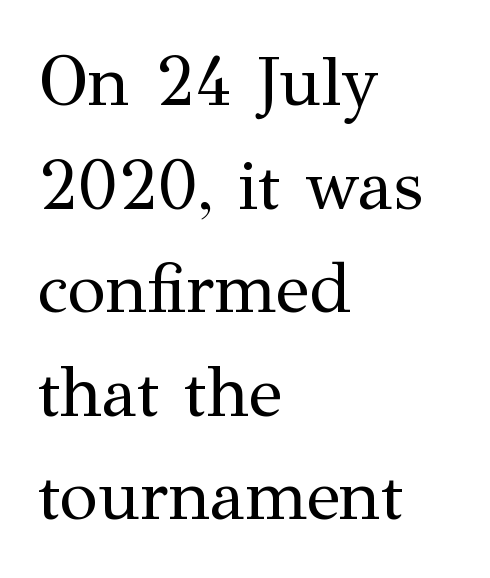
Q: Is the text bold? A: No.
Q: Is the text italic (slanted)? A: No, it is upright.
Q: Is the typeface a serif or a sans-serif typeface? A: Serif.
Q: Is the text underlined? A: No.
Q: How is the paragraph aligned? A: Left-aligned.
Q: Is the spacing between letters normal or unusually wide? A: Normal.
Q: Is the spacing between lines tight, normal or loose? A: Normal.
Q: Width (condensed, normal, or wide)? A: Normal.
Q: Stroke contrast? A: Medium.
Q: x-height? A: Medium.
Q: Monospaced? A: No.
